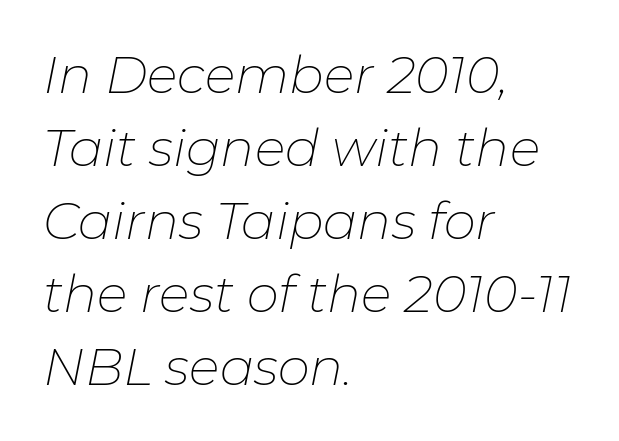
Typeset ragged right — the left edge is the straight one. Nothing heavy about these letters — not bold at all. The specimen reads as italic at a glance. These lines are rendered in a variable-pitch font.
